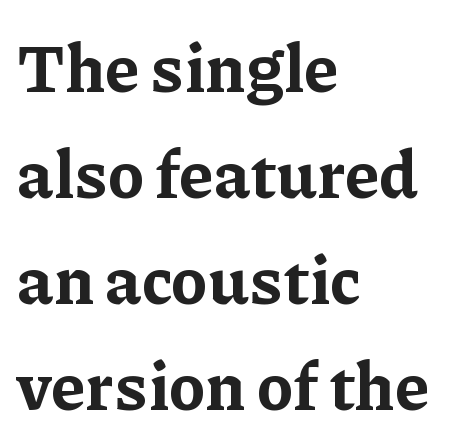
{"serif": "yes", "italic": "no", "bold": "yes", "weight": "bold", "width": "normal", "stroke_contrast": "low", "x_height": "medium", "monospaced": "no", "underline": "no", "align": "left", "line_spacing": "normal", "line_spacing_ratio": 1.58, "letter_spacing": "normal", "letter_spacing_em": 0.0, "glyph_px": 67}
